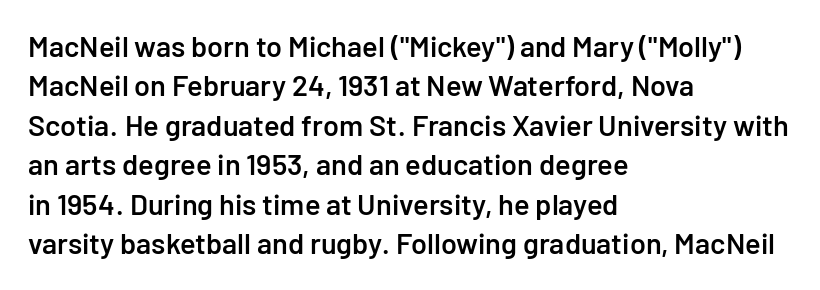
Q: Is the text bold? A: Semi-bold.
Q: Is the text italic (slanted)? A: No, it is upright.
Q: Is the typeface a serif or a sans-serif typeface? A: Sans-serif.
Q: Is the text underlined? A: No.
Q: How is the paragraph aligned? A: Left-aligned.
Q: Is the spacing between letters normal or unusually wide? A: Normal.
Q: Is the spacing between lines tight, normal or loose? A: Normal.
Q: Width (condensed, normal, or wide)? A: Normal.
Q: Stroke contrast? A: Low.
Q: x-height? A: Medium.
Q: Monospaced? A: No.
